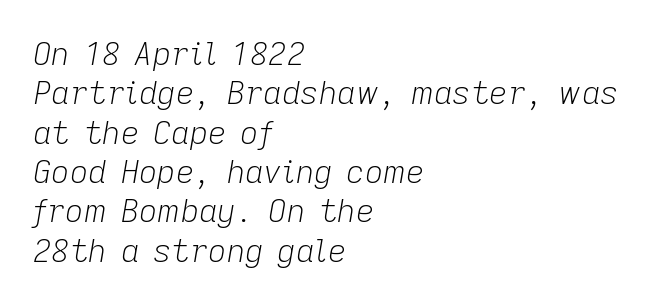
This sample uses an oblique cut, with every glyph tilted off the vertical. The rendering keeps characters at their native spacing. A classic flush-left, rag-right setting is used for this passage. Nobody drew a line under any word here.
